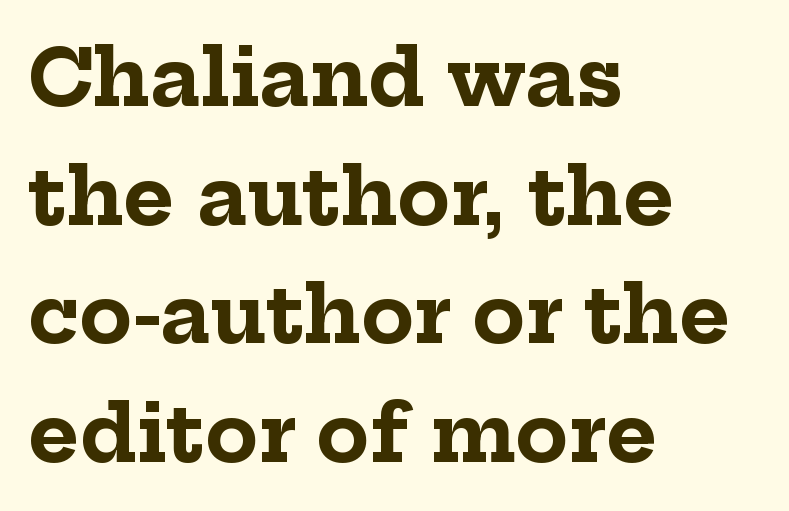
{"serif": "yes", "italic": "no", "bold": "yes", "weight": "bold", "width": "normal", "stroke_contrast": "low", "x_height": "medium", "monospaced": "no", "underline": "no", "align": "left", "line_spacing": "normal", "line_spacing_ratio": 1.52, "letter_spacing": "normal", "letter_spacing_em": 0.0, "glyph_px": 78}
